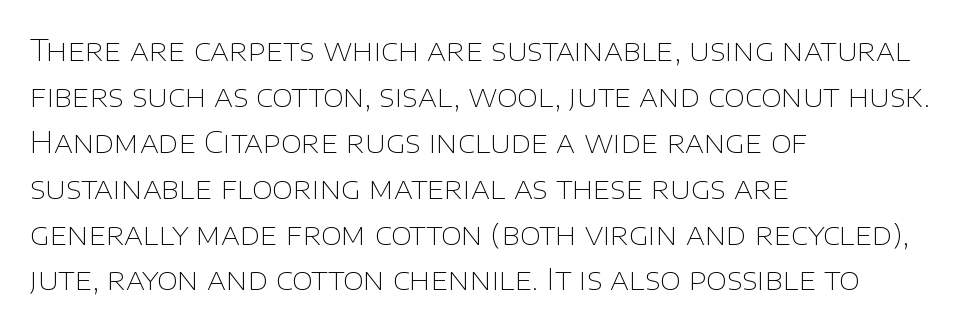
The image shows 30 px thin sans-serif type, upright; set left-aligned, normal line spacing (1.53x), normal letter spacing, not underlined; low stroke contrast and a large x-height.
